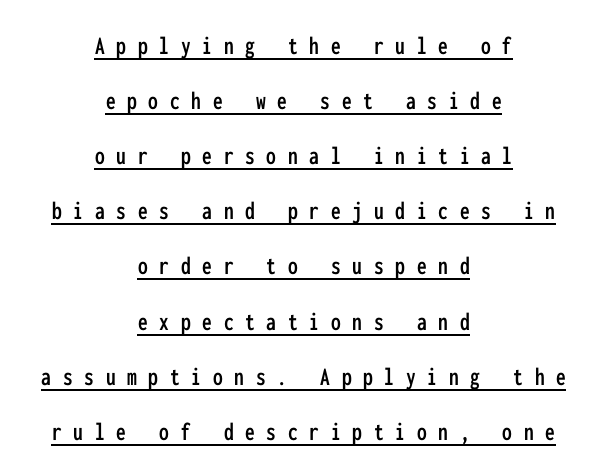
{"italic": "no", "underline": "yes", "align": "center", "line_spacing": "loose", "line_spacing_ratio": 2.12, "letter_spacing": "wide", "letter_spacing_em": 0.45, "glyph_px": 26}
